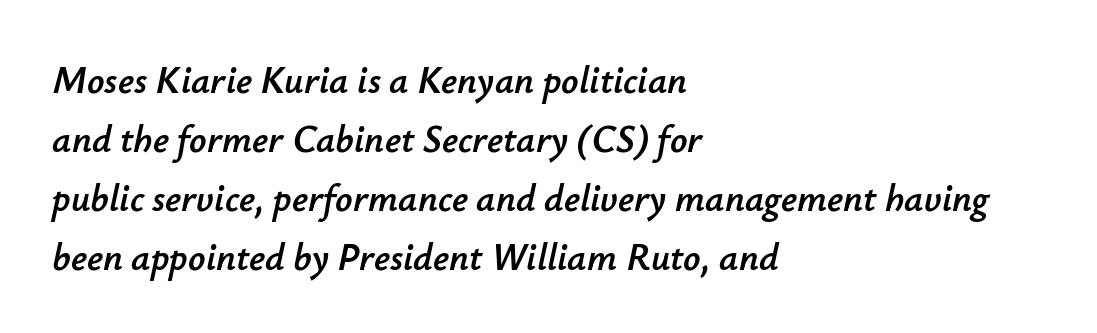
The baseline area is clear. The setting favours the left margin, as ordinary paragraphs usually do. Interline gaps are of average width in this sample. Each letter keeps its own natural width here, so spacing adapts to shape. The type is set solid horizontally, with unmodified tracking. An italicized treatment has been applied to the whole sample.
